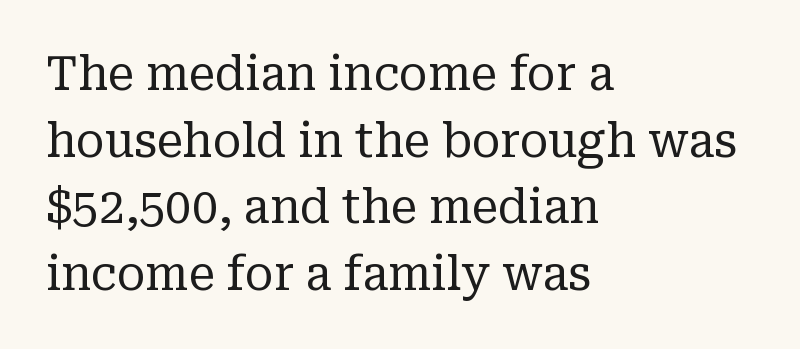
The image shows 47 px regular-weight serif type, upright; set left-aligned, normal line spacing (1.42x), normal letter spacing, not underlined; low stroke contrast and a medium x-height.
